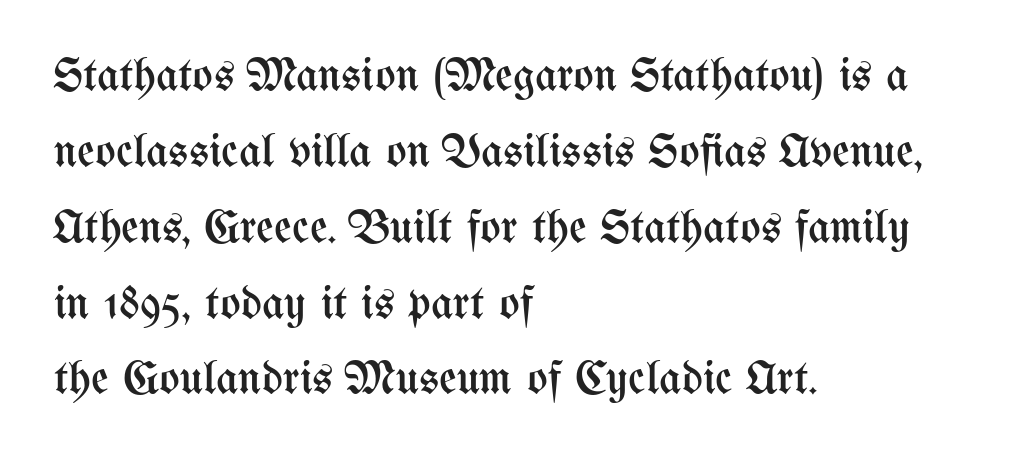
Q: Is the text bold? A: No.
Q: Is the text italic (slanted)? A: No, it is upright.
Q: Is the text underlined? A: No.
Q: How is the paragraph aligned? A: Left-aligned.
Q: Is the spacing between letters normal or unusually wide? A: Normal.
Q: Is the spacing between lines tight, normal or loose? A: Normal.
Q: Width (condensed, normal, or wide)? A: Condensed.
Q: Stroke contrast? A: Medium.
Q: x-height? A: Medium.
Q: Monospaced? A: No.
